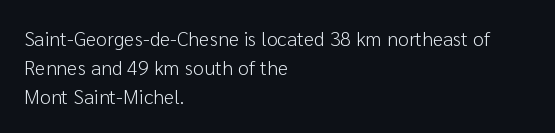
The image shows 20 px text type, upright; set left-aligned, normal line spacing (1.44x), normal letter spacing, not underlined.
